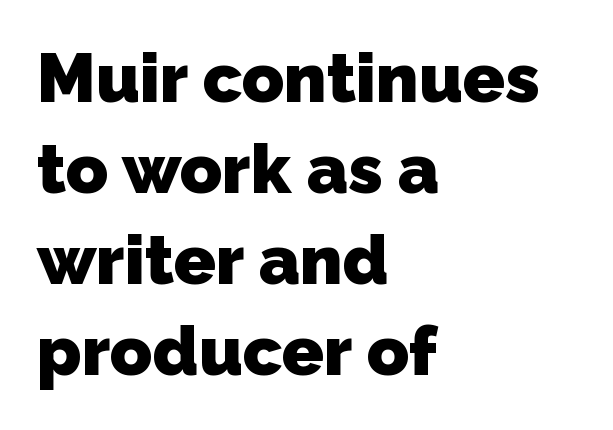
The image shows 69 px heavy sans-serif type; set left-aligned, normal line spacing (1.32x), normal letter spacing, not underlined; low stroke contrast and a medium x-height.
